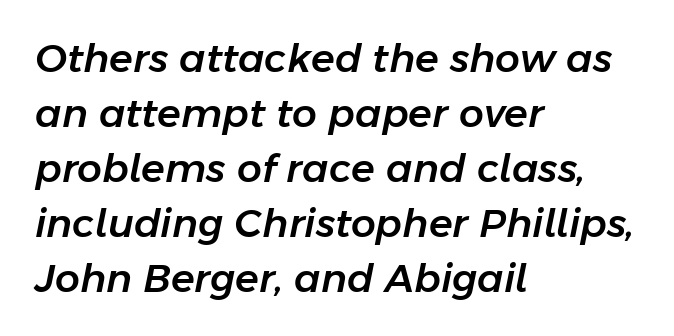
Each letter keeps its own natural width here, so spacing adapts to shape. The face used here is rendered with its standard letterfit. If you measured baseline to baseline, you'd find a middling distance. Left-aligned paragraph, ragged on the right. Descender tails drop into unmarked territory. Observe the lean: these are italic letterforms.
